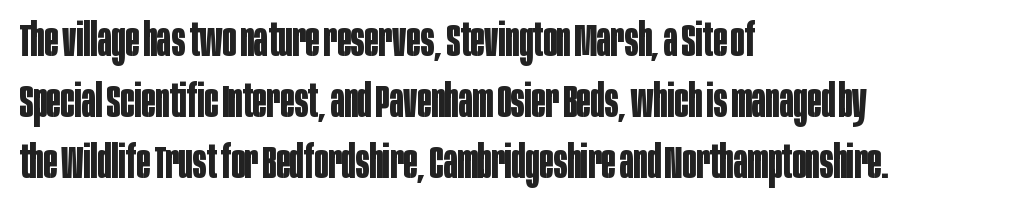
{"serif": "no", "italic": "no", "bold": "yes", "weight": "bold", "width": "condensed", "stroke_contrast": "low", "x_height": "large", "monospaced": "no", "underline": "no", "align": "left", "line_spacing": "normal", "line_spacing_ratio": 1.33, "letter_spacing": "normal", "letter_spacing_em": 0.0, "glyph_px": 46}
